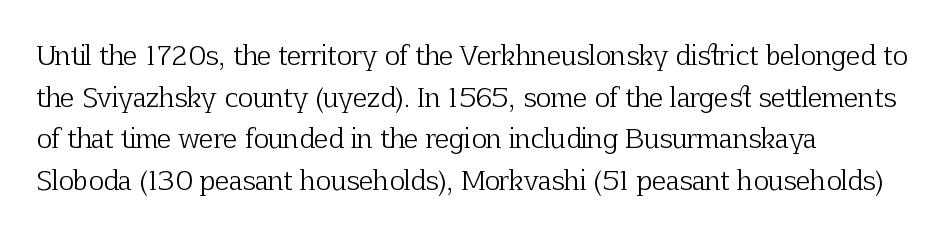
The image shows 26 px text type, upright; set left-aligned, normal line spacing (1.6x), normal letter spacing, not underlined.
